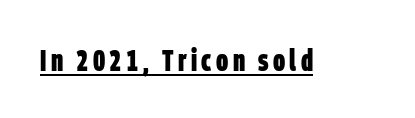
{"serif": "no", "bold": "yes", "weight": "bold", "width": "condensed", "stroke_contrast": "low", "x_height": "large", "monospaced": "no", "underline": "yes", "glyph_px": 31}
